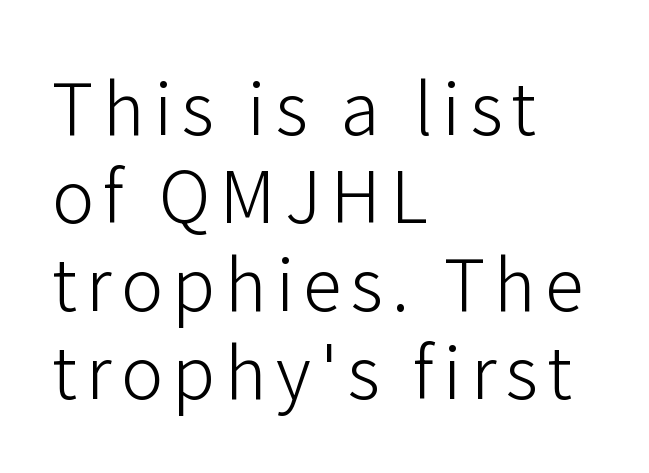
The image shows 71 px light sans-serif type, upright; set left-aligned, line spacing 1.24x, not underlined; low stroke contrast and a medium x-height.
